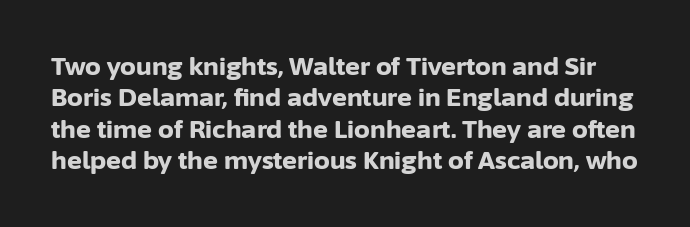
{"italic": "no", "bold": "yes", "underline": "no", "line_spacing": "normal", "line_spacing_ratio": 1.26, "letter_spacing": "normal", "letter_spacing_em": 0.0, "glyph_px": 25}
